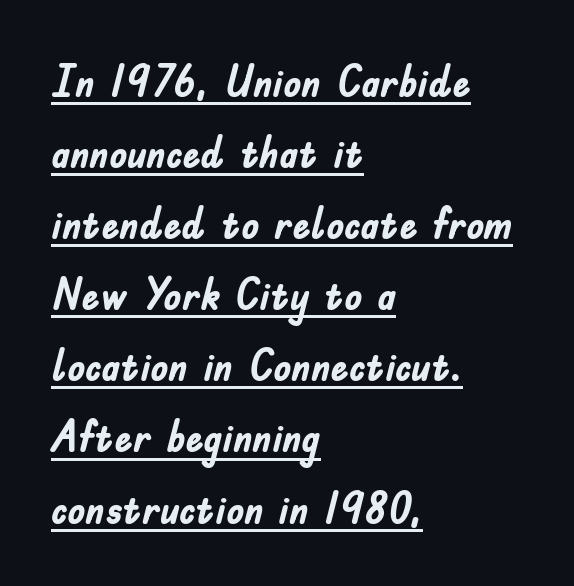
Q: Is the text bold? A: Yes.
Q: Is the text italic (slanted)? A: Yes.
Q: Is the typeface a serif or a sans-serif typeface? A: Sans-serif.
Q: Is the text underlined? A: Yes.
Q: How is the paragraph aligned? A: Left-aligned.
Q: Is the spacing between letters normal or unusually wide? A: Normal.
Q: Is the spacing between lines tight, normal or loose? A: Normal.
Q: Width (condensed, normal, or wide)? A: Condensed.
Q: Stroke contrast? A: Low.
Q: x-height? A: Small.
Q: Monospaced? A: No.
